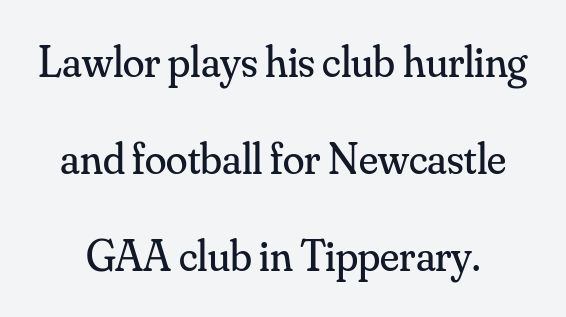
Is the type heavy? It reads as light-to-regular instead. Tracking here is standard; glyphs follow each other at the usual distance. Descenders are the only things crossing below the line. Interline gaps are noticeably wide in this sample. The glyphs in this specimen are seriffed. This is roman type, the default non-slanted kind.
